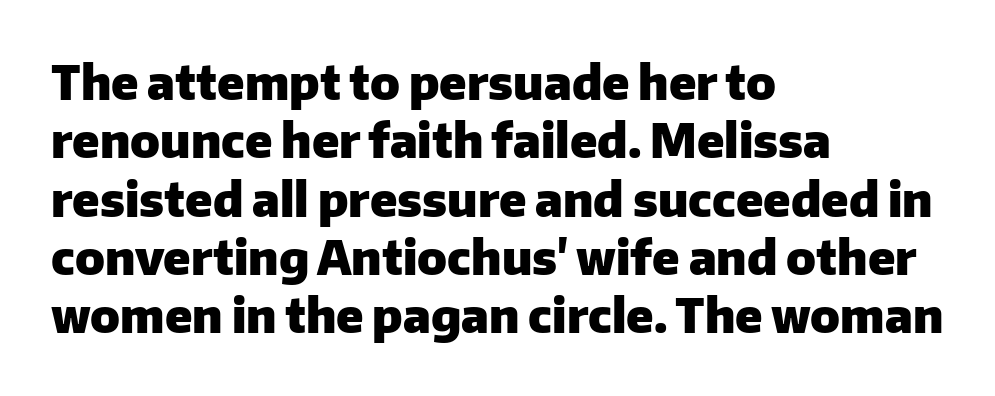
Q: Is the text bold? A: Yes.
Q: Is the text italic (slanted)? A: No, it is upright.
Q: Is the typeface a serif or a sans-serif typeface? A: Sans-serif.
Q: Is the text underlined? A: No.
Q: How is the paragraph aligned? A: Left-aligned.
Q: Is the spacing between letters normal or unusually wide? A: Normal.
Q: Width (condensed, normal, or wide)? A: Normal.
Q: Stroke contrast? A: Low.
Q: x-height? A: Medium.
Q: Monospaced? A: No.
